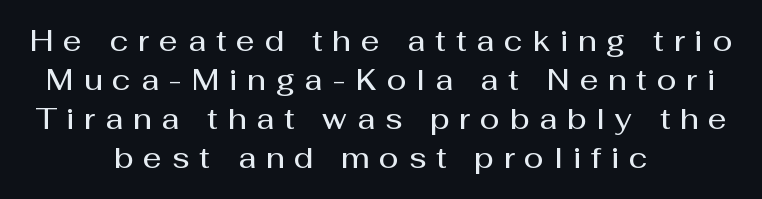
Q: Is the text bold? A: Semi-bold.
Q: Is the text italic (slanted)? A: No, it is upright.
Q: Is the typeface a serif or a sans-serif typeface? A: Sans-serif.
Q: Is the text underlined? A: No.
Q: How is the paragraph aligned? A: Centered.
Q: Is the spacing between letters normal or unusually wide? A: Unusually wide.
Q: Is the spacing between lines tight, normal or loose? A: Normal.
Q: Width (condensed, normal, or wide)? A: Normal.
Q: Stroke contrast? A: Medium.
Q: x-height? A: Medium.
Q: Monospaced? A: No.
